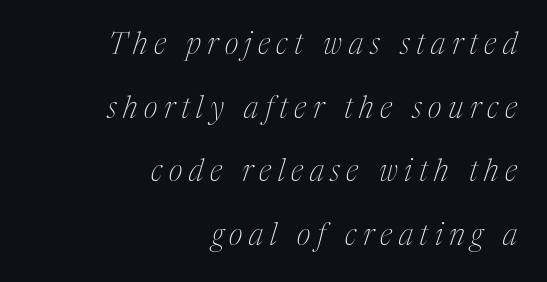
Q: Is the text bold? A: No.
Q: Is the text italic (slanted)? A: Yes, it leans right by about 17 degrees.
Q: Is the typeface a serif or a sans-serif typeface? A: Serif.
Q: Is the text underlined? A: No.
Q: How is the paragraph aligned? A: Right-aligned.
Q: Is the spacing between letters normal or unusually wide? A: Unusually wide.
Q: Is the spacing between lines tight, normal or loose? A: Loose.
Q: Width (condensed, normal, or wide)? A: Condensed.
Q: Stroke contrast? A: Medium.
Q: x-height? A: Medium.
Q: Monospaced? A: No.
